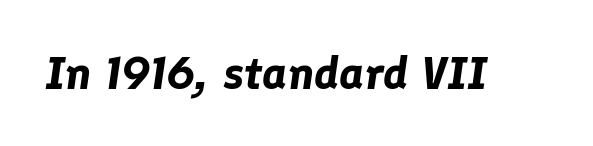
{"italic": "yes", "lean": "right", "slant_degrees": 8, "bold": "yes", "weight": "bold", "width": "normal", "stroke_contrast": "low", "x_height": "medium", "monospaced": "no", "underline": "no", "letter_spacing": "normal", "letter_spacing_em": 0.0, "glyph_px": 46}
